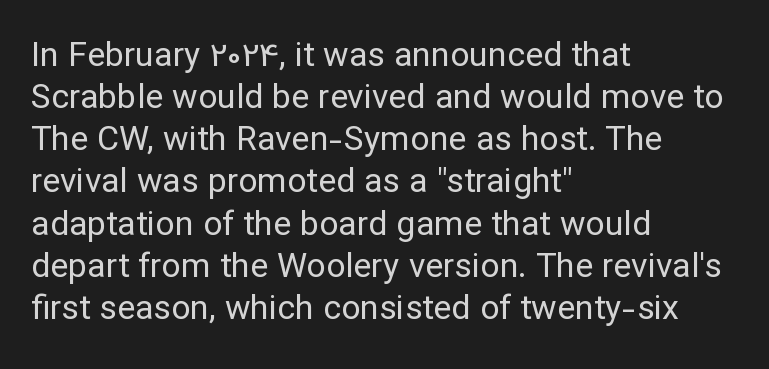
The image shows 34 px regular-weight sans-serif type, upright; set left-aligned, line spacing 1.24x, normal letter spacing, not underlined; low stroke contrast and a medium x-height.
